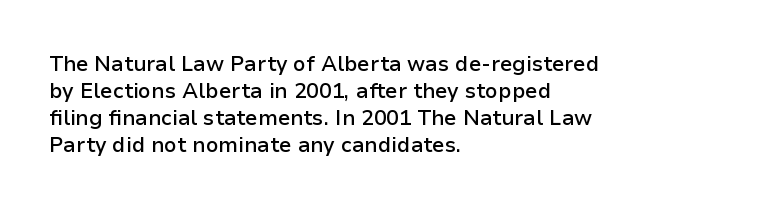
Q: Is the text bold? A: Semi-bold.
Q: Is the text italic (slanted)? A: No, it is upright.
Q: Is the text underlined? A: No.
Q: How is the paragraph aligned? A: Left-aligned.
Q: Is the spacing between letters normal or unusually wide? A: Normal.
Q: Is the spacing between lines tight, normal or loose? A: Normal.
